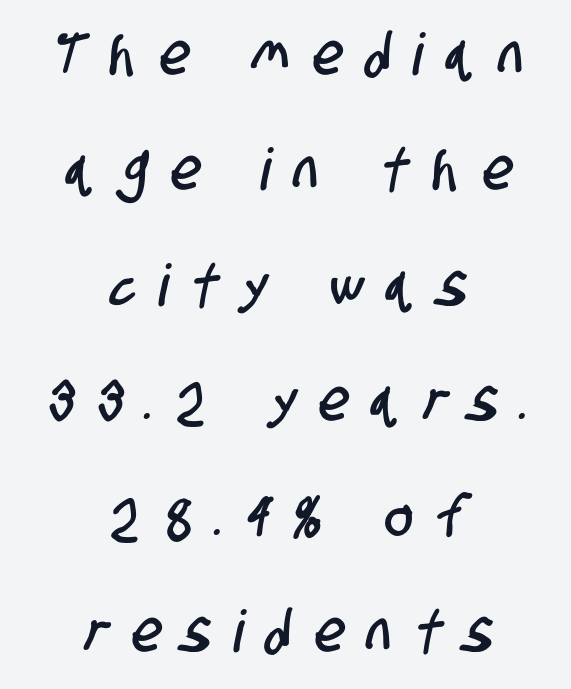
{"serif": "no", "width": "condensed", "stroke_contrast": "low", "x_height": "large", "monospaced": "no", "underline": "no", "align": "center", "line_spacing": "loose", "line_spacing_ratio": 1.99, "letter_spacing": "wide", "letter_spacing_em": 0.42, "glyph_px": 58}
